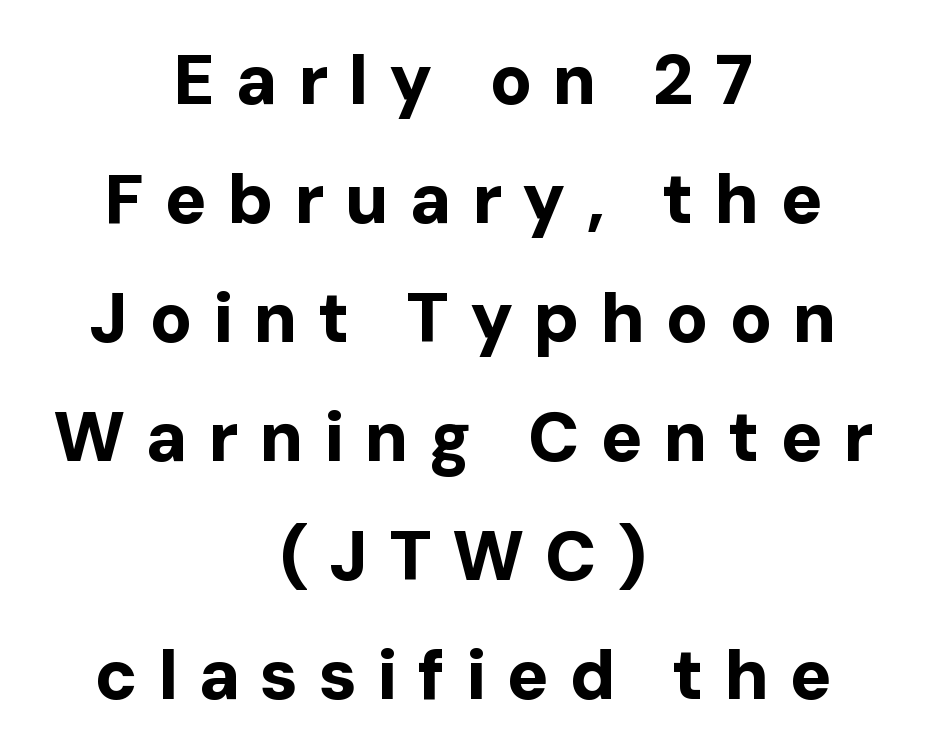
{"serif": "no", "italic": "no", "bold": "yes", "weight": "bold", "width": "normal", "stroke_contrast": "low", "x_height": "medium", "monospaced": "no", "underline": "no", "align": "center", "line_spacing": "normal", "line_spacing_ratio": 1.7, "letter_spacing": "wide", "letter_spacing_em": 0.29, "glyph_px": 70}
